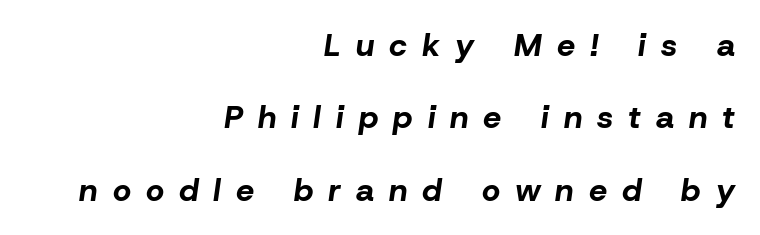
Q: Is the text bold? A: Yes.
Q: Is the text italic (slanted)? A: Yes, it leans right by about 8 degrees.
Q: Is the text underlined? A: No.
Q: How is the paragraph aligned? A: Right-aligned.
Q: Is the spacing between letters normal or unusually wide? A: Unusually wide.
Q: Is the spacing between lines tight, normal or loose? A: Loose.
Q: Width (condensed, normal, or wide)? A: Normal.
Q: Stroke contrast? A: Low.
Q: x-height? A: Medium.
Q: Monospaced? A: No.
